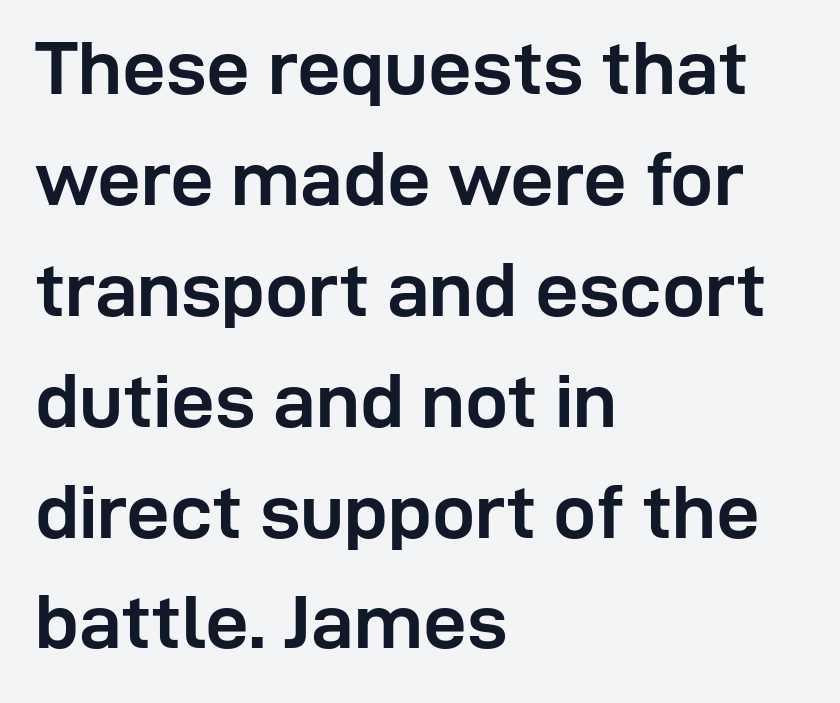
Q: Is the text bold? A: Yes.
Q: Is the text italic (slanted)? A: No, it is upright.
Q: Is the typeface a serif or a sans-serif typeface? A: Sans-serif.
Q: Is the text underlined? A: No.
Q: How is the paragraph aligned? A: Left-aligned.
Q: Is the spacing between letters normal or unusually wide? A: Normal.
Q: Is the spacing between lines tight, normal or loose? A: Normal.
Q: Width (condensed, normal, or wide)? A: Normal.
Q: Stroke contrast? A: Low.
Q: x-height? A: Medium.
Q: Monospaced? A: No.
